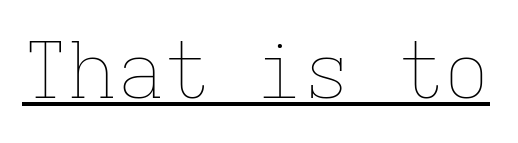
Vertical strokes here are truly vertical. Decoration check: the copy is underlined. The letterforms sit shoulder to shoulder at normal distance. This reads as an unemphasized weight, regular at the heaviest.
